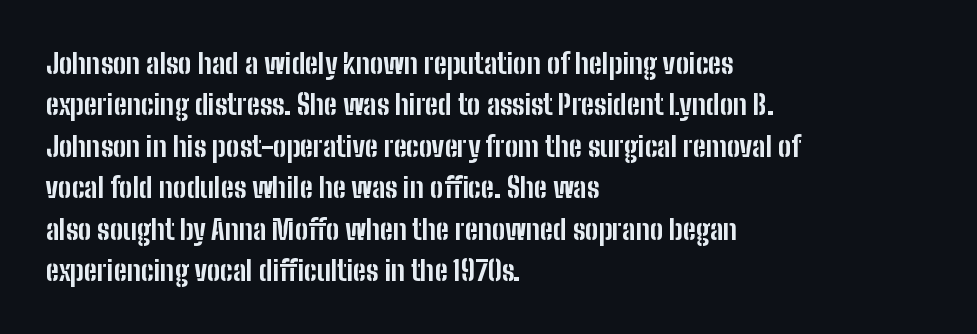
Q: Is the text bold? A: Yes.
Q: Is the text italic (slanted)? A: No, it is upright.
Q: Is the typeface a serif or a sans-serif typeface? A: Sans-serif.
Q: Is the text underlined? A: No.
Q: How is the paragraph aligned? A: Left-aligned.
Q: Is the spacing between letters normal or unusually wide? A: Normal.
Q: Is the spacing between lines tight, normal or loose? A: Normal.
Q: Width (condensed, normal, or wide)? A: Condensed.
Q: Stroke contrast? A: Low.
Q: x-height? A: Medium.
Q: Monospaced? A: No.
